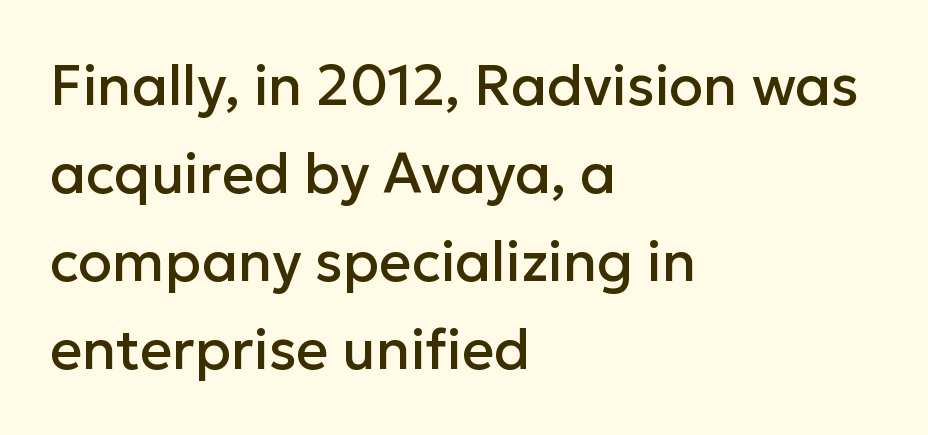
The image shows 56 px sans-serif type, upright; set left-aligned, normal line spacing (1.57x), normal letter spacing, not underlined; low stroke contrast and a medium x-height.
